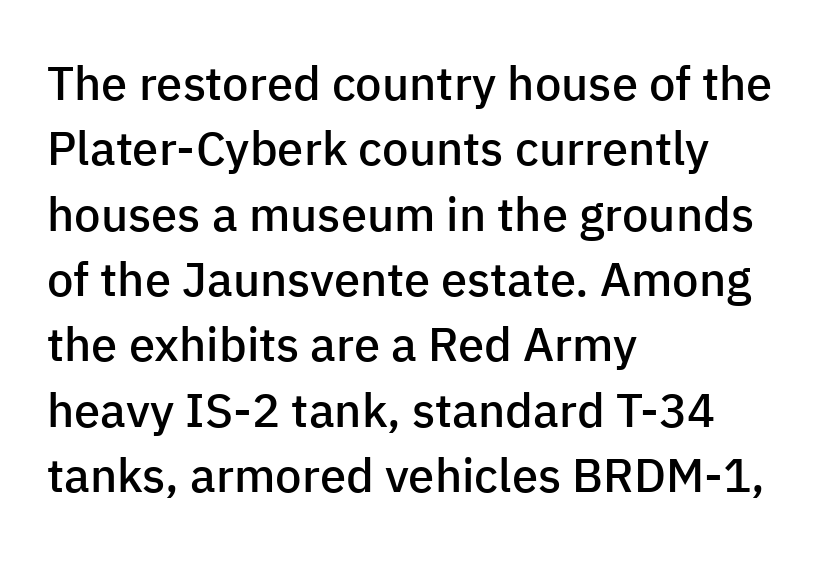
Nothing sits at the stroke ends, so this counts as sans-serif. Leading: standard. In CSS terms this would be text-align: left. Unmarked baselines from the first word to the last.
